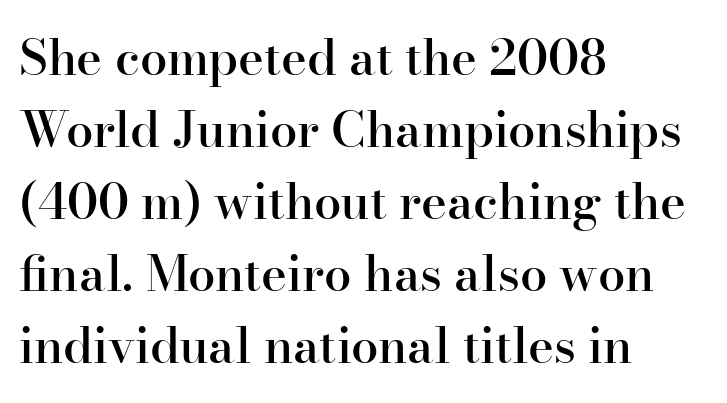
Summary of vertical rhythm: regular, with standard interline spacing. The face used here is proportionally spaced, like ordinary book or web type. A bare baseline throughout the passage. A typesetter would call this zero additional tracking.
